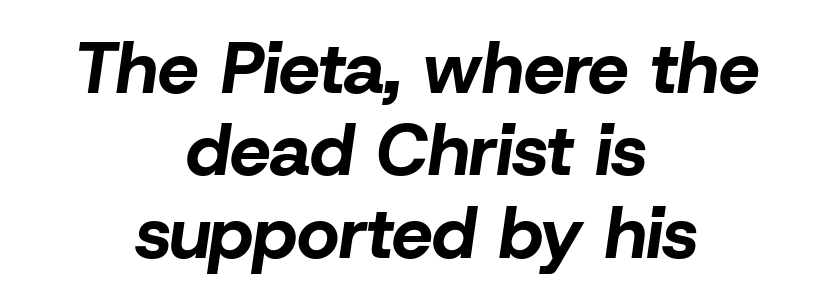
Slant detected: the letters are inclined. Quick note: underline off. The leading is snug, giving the passage a crowded texture. The strokes are fattened all the way to bold.
